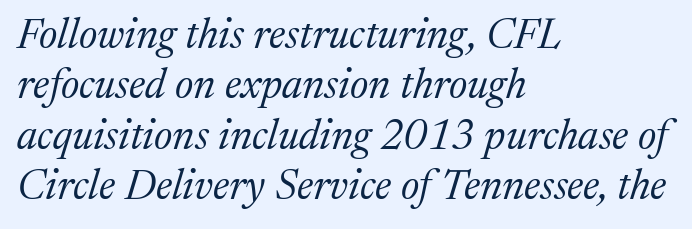
Visually the block forms a straight wall on the left and a jagged coastline on the right. Observe the serifs anchoring each vertical stroke in this sample. Honestly, the letter spacing is just normal — you wouldn't notice it. The cut favours lightness, reaching ordinary text weight at its darkest. Words float on clear page, feet unadorned.
